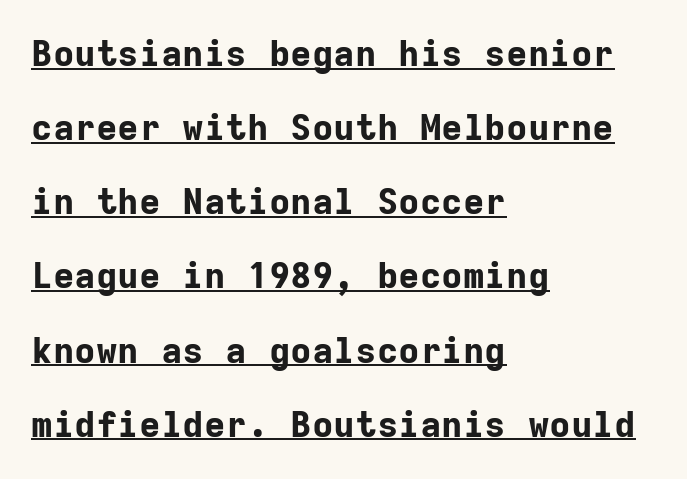
The image shows 36 px bold sans-serif type, upright, monospaced; set left-aligned, loose line spacing (2.06x), normal letter spacing, underlined; low stroke contrast and a medium x-height.
